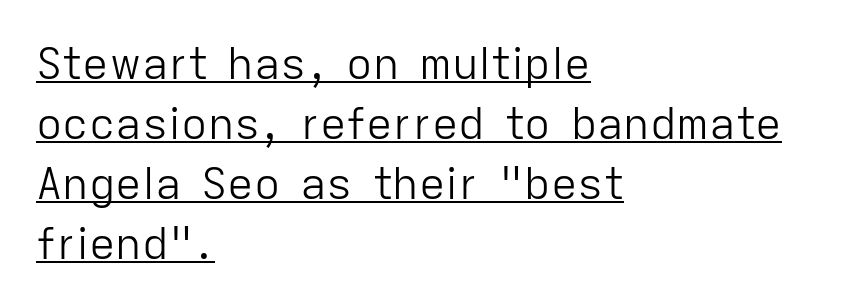
The image shows 44 px light sans-serif type, upright; set left-aligned, normal line spacing (1.36x), normal letter spacing, underlined; low stroke contrast and a medium x-height.
